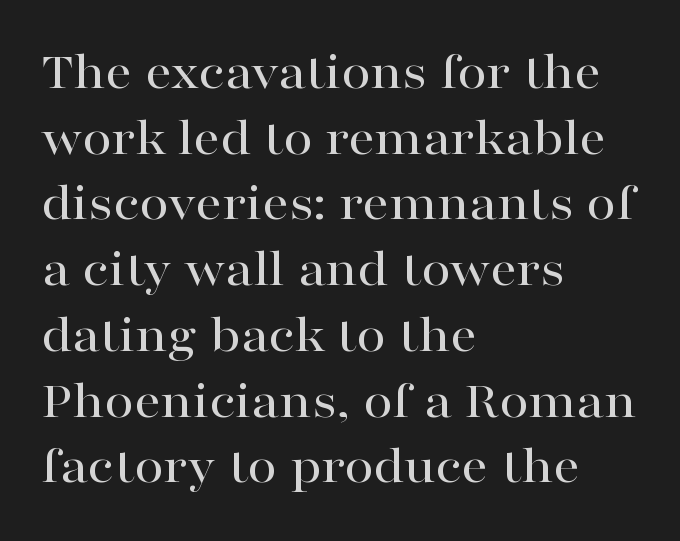
The baseline area is clear. Proportional: the letters do not fall into vertical columns. Nothing unusual about the tracking: characters are spaced as the font intends. Nope, not italic — everything's standing straight. In CSS terms this would be text-align: left. These lines are composed in type with serifs.
